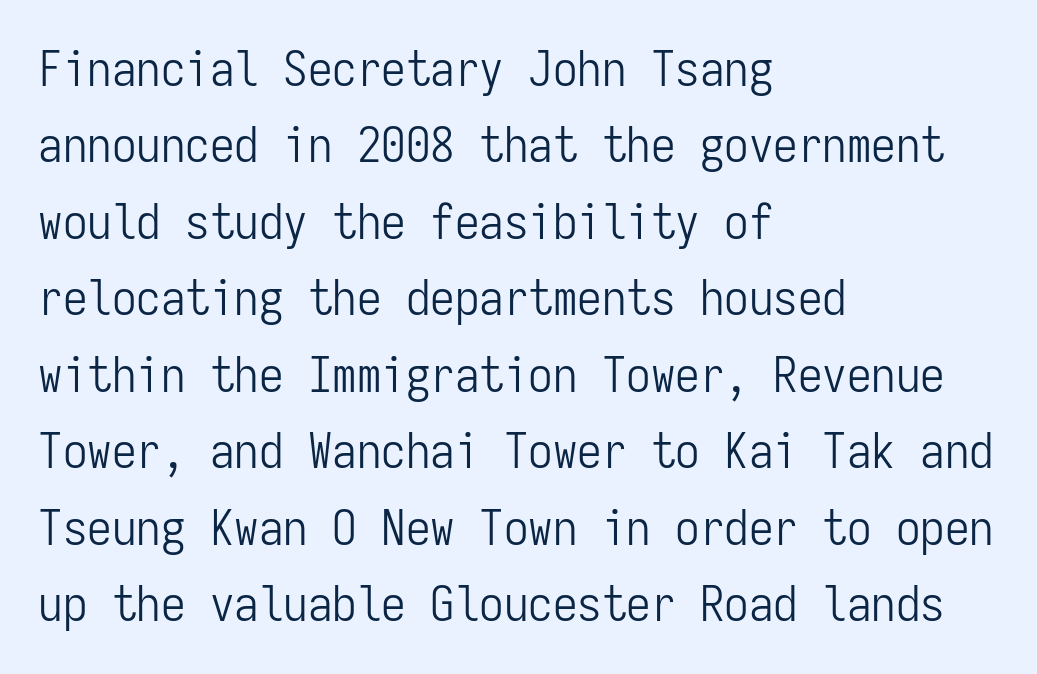
These lines keep a tight, regular rhythm from letter to letter. Underlining? Definitely not there. The lettering holds an erect, upright posture throughout. If you measured baseline to baseline, you'd find a middling distance. The glyphs in this specimen are sans serif.
